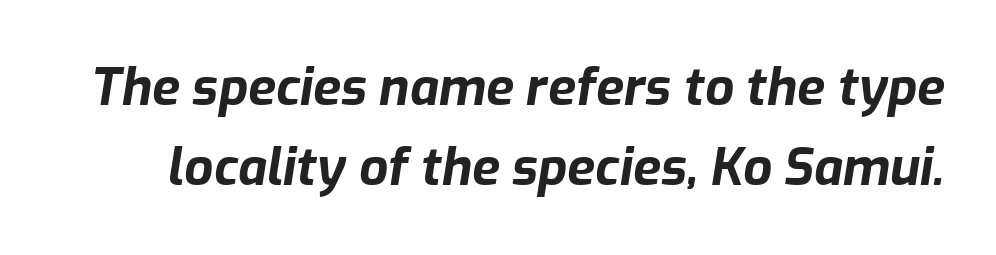
The image shows 51 px bold type, italic (leaning right); set normal line spacing (1.56x), normal letter spacing, not underlined; low stroke contrast and a medium x-height.
